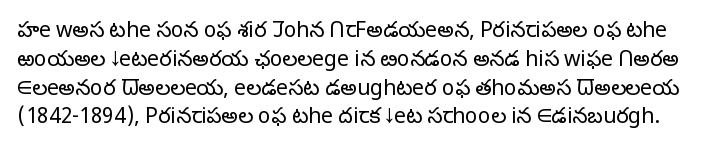
Q: Is the text bold? A: No.
Q: Is the text italic (slanted)? A: No, it is upright.
Q: Is the text underlined? A: No.
Q: Is the spacing between letters normal or unusually wide? A: Normal.
Q: Is the spacing between lines tight, normal or loose? A: Normal.
